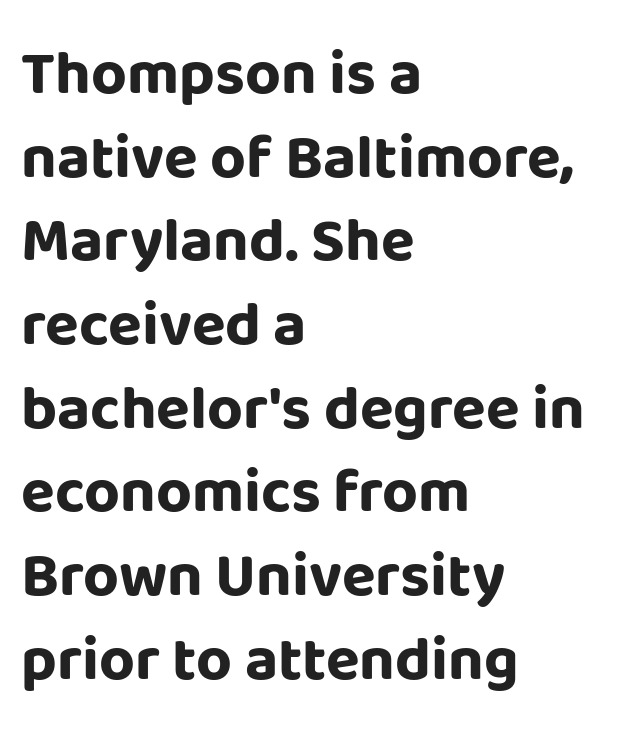
Q: Is the text bold? A: Yes.
Q: Is the text italic (slanted)? A: No, it is upright.
Q: Is the typeface a serif or a sans-serif typeface? A: Sans-serif.
Q: Is the text underlined? A: No.
Q: How is the paragraph aligned? A: Left-aligned.
Q: Is the spacing between letters normal or unusually wide? A: Normal.
Q: Is the spacing between lines tight, normal or loose? A: Normal.
Q: Width (condensed, normal, or wide)? A: Normal.
Q: Stroke contrast? A: Low.
Q: x-height? A: Large.
Q: Monospaced? A: No.
